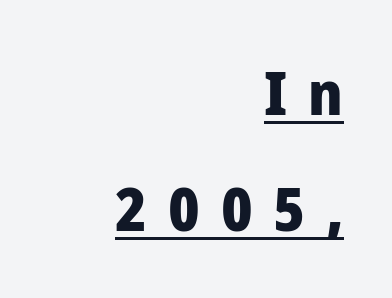
Q: Is the text bold? A: Yes.
Q: Is the text italic (slanted)? A: No, it is upright.
Q: Is the typeface a serif or a sans-serif typeface? A: Sans-serif.
Q: Is the text underlined? A: Yes.
Q: How is the paragraph aligned? A: Right-aligned.
Q: Is the spacing between letters normal or unusually wide? A: Unusually wide.
Q: Is the spacing between lines tight, normal or loose? A: Loose.
Q: Width (condensed, normal, or wide)? A: Normal.
Q: Stroke contrast? A: Low.
Q: x-height? A: Medium.
Q: Monospaced? A: No.
